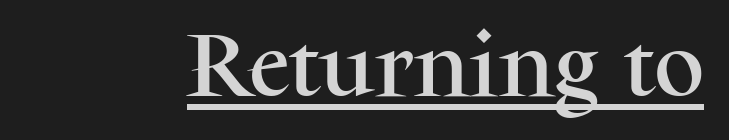
{"serif": "yes", "italic": "no", "width": "normal", "stroke_contrast": "medium", "x_height": "medium", "monospaced": "no", "underline": "yes", "letter_spacing": "normal", "letter_spacing_em": 0.0, "glyph_px": 70}
